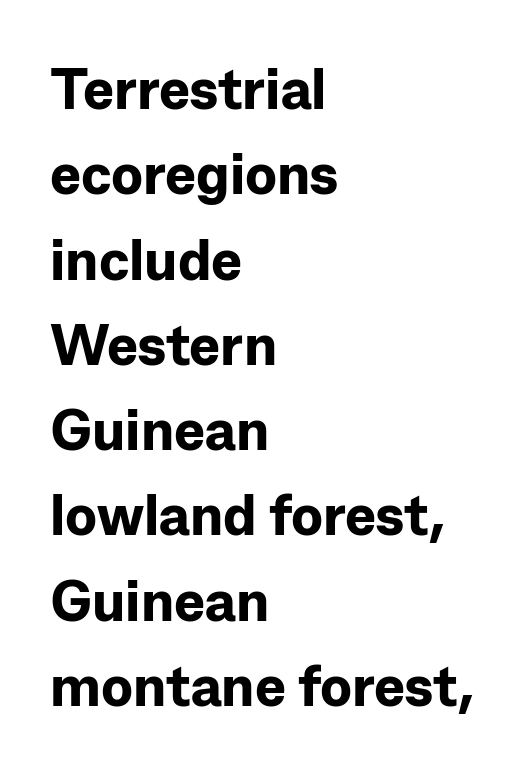
The rendering uses a moderate line-height, typical for paragraphs. One-word summary of the alignment: left. Is there any slant? The stems are plumb. The text was rendered using a sans face with plain stroke endings.
